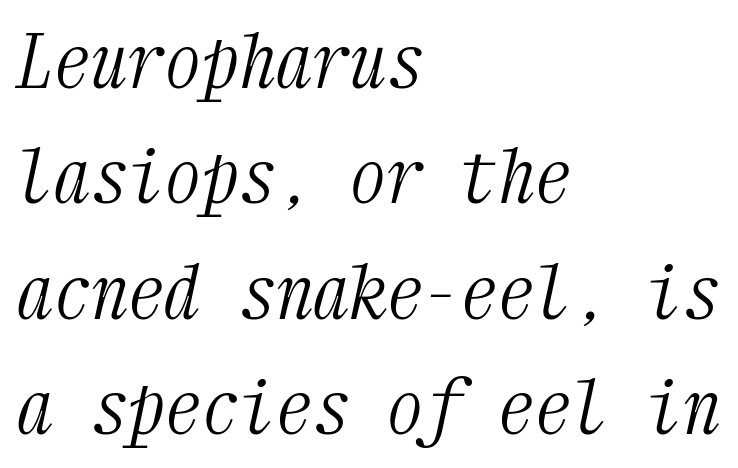
Q: Is the text bold? A: No.
Q: Is the text italic (slanted)? A: Yes, it leans right by about 12 degrees.
Q: Is the typeface a serif or a sans-serif typeface? A: Serif.
Q: Is the text underlined? A: No.
Q: How is the paragraph aligned? A: Left-aligned.
Q: Is the spacing between letters normal or unusually wide? A: Normal.
Q: Is the spacing between lines tight, normal or loose? A: Normal.
Q: Width (condensed, normal, or wide)? A: Condensed.
Q: Stroke contrast? A: Medium.
Q: x-height? A: Medium.
Q: Monospaced? A: Yes.
